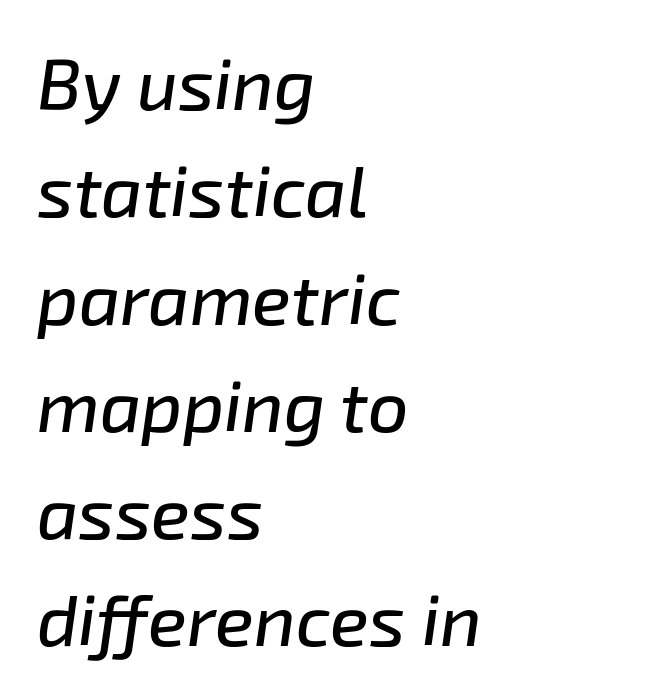
{"italic": "yes", "lean": "right", "slant_degrees": 8, "width": "normal", "stroke_contrast": "low", "x_height": "medium", "monospaced": "no", "underline": "no", "align": "left", "line_spacing": "normal", "line_spacing_ratio": 1.49, "letter_spacing": "normal", "letter_spacing_em": 0.0, "glyph_px": 72}
